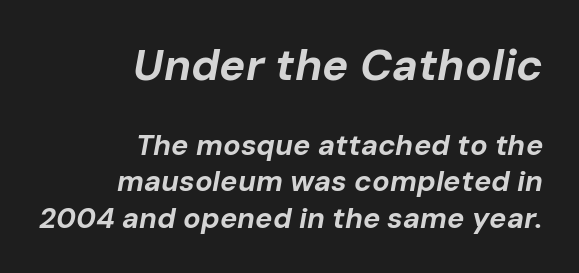
{"italic": "yes", "lean": "right", "slant_degrees": 10, "bold": "yes", "weight": "bold", "width": "normal", "stroke_contrast": "low", "x_height": "medium", "monospaced": "no", "underline": "no", "align": "right", "line_spacing": "normal", "line_spacing_ratio": 1.25, "letter_spacing": "normal", "letter_spacing_em": 0.0, "larger_block": "first", "size_ratio": 1.52, "glyph_px": 44}
